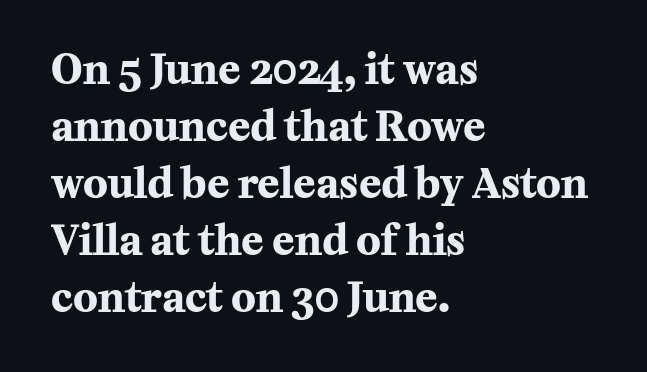
Q: Is the text bold? A: Yes.
Q: Is the text italic (slanted)? A: No, it is upright.
Q: Is the typeface a serif or a sans-serif typeface? A: Serif.
Q: Is the text underlined? A: No.
Q: How is the paragraph aligned? A: Left-aligned.
Q: Is the spacing between letters normal or unusually wide? A: Normal.
Q: Is the spacing between lines tight, normal or loose? A: Normal.
Q: Width (condensed, normal, or wide)? A: Normal.
Q: Stroke contrast? A: Medium.
Q: x-height? A: Medium.
Q: Monospaced? A: No.
